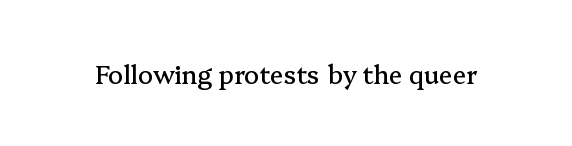
Q: Is the text italic (slanted)? A: No, it is upright.
Q: Is the text underlined? A: No.
Q: Is the spacing between letters normal or unusually wide? A: Normal.
